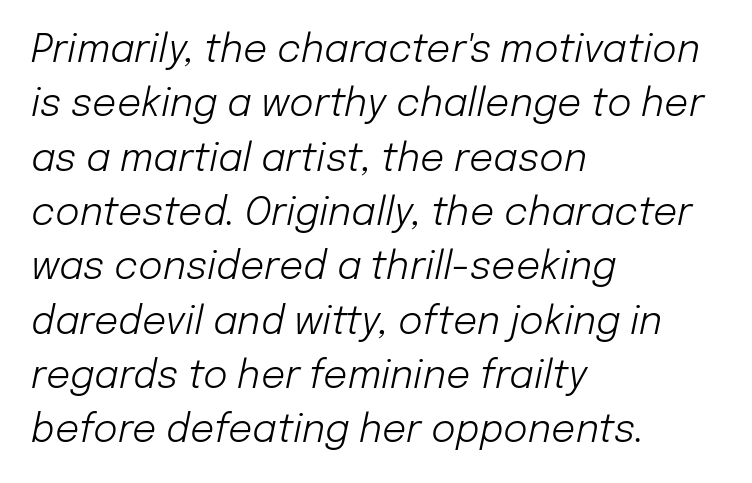
{"italic": "yes", "lean": "right", "slant_degrees": 12, "bold": "no", "weight": "light", "width": "normal", "stroke_contrast": "low", "x_height": "medium", "monospaced": "no", "underline": "no", "align": "left", "line_spacing": "normal", "line_spacing_ratio": 1.43, "letter_spacing": "normal", "letter_spacing_em": 0.0, "glyph_px": 38}
